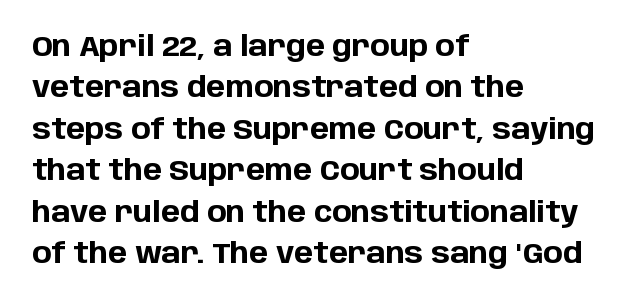
Q: Is the text bold? A: Yes.
Q: Is the text italic (slanted)? A: No, it is upright.
Q: Is the typeface a serif or a sans-serif typeface? A: Sans-serif.
Q: Is the text underlined? A: No.
Q: How is the paragraph aligned? A: Left-aligned.
Q: Is the spacing between letters normal or unusually wide? A: Normal.
Q: Is the spacing between lines tight, normal or loose? A: Normal.
Q: Width (condensed, normal, or wide)? A: Normal.
Q: Stroke contrast? A: Low.
Q: x-height? A: Large.
Q: Monospaced? A: No.
